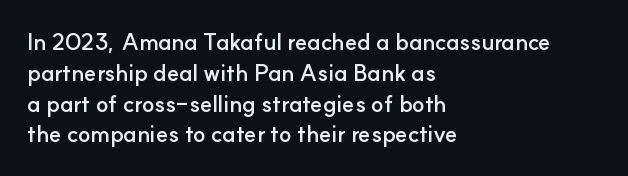
Q: Is the text bold? A: Yes.
Q: Is the text italic (slanted)? A: No, it is upright.
Q: Is the text underlined? A: No.
Q: How is the paragraph aligned? A: Left-aligned.
Q: Is the spacing between letters normal or unusually wide? A: Normal.
Q: Is the spacing between lines tight, normal or loose? A: Normal.
